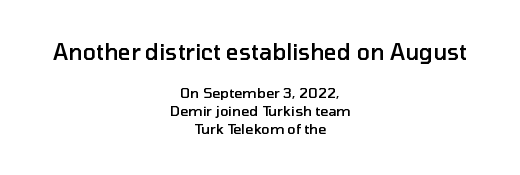
This layout puts the oversized block above and the modest block below. Is the letter spacing exaggerated? No — it looks like the ordinary default. Each line is balanced around a shared central axis. Unmarked baselines from the first word to the last. Tall strokes in this sample are plumb rather than angled. How heavy is the stroke? Medium-heavy — a semibold, shy of bold.
